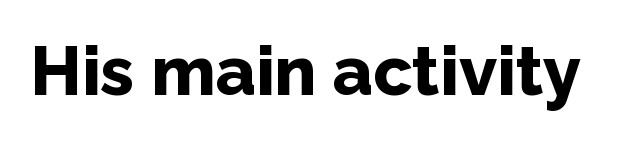
Q: Is the text bold? A: Yes.
Q: Is the text italic (slanted)? A: No, it is upright.
Q: Is the typeface a serif or a sans-serif typeface? A: Sans-serif.
Q: Is the text underlined? A: No.
Q: Is the spacing between letters normal or unusually wide? A: Normal.
Q: Width (condensed, normal, or wide)? A: Normal.
Q: Stroke contrast? A: Low.
Q: x-height? A: Medium.
Q: Monospaced? A: No.
